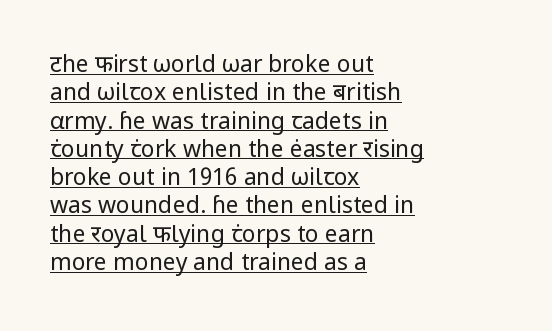
The image shows 23 px text type, upright; set left-aligned, line spacing 1.23x, normal letter spacing, underlined.
